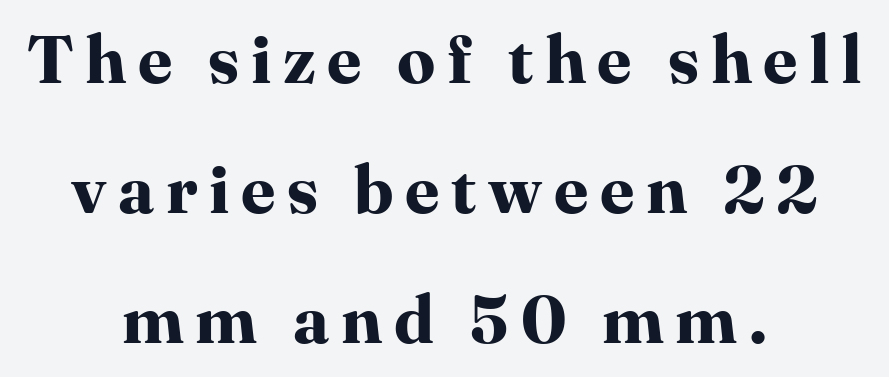
Q: Is the text bold? A: Yes.
Q: Is the text italic (slanted)? A: No, it is upright.
Q: Is the typeface a serif or a sans-serif typeface? A: Serif.
Q: Is the text underlined? A: No.
Q: How is the paragraph aligned? A: Centered.
Q: Is the spacing between lines tight, normal or loose? A: Loose.
Q: Width (condensed, normal, or wide)? A: Normal.
Q: Stroke contrast? A: High.
Q: x-height? A: Medium.
Q: Monospaced? A: No.
